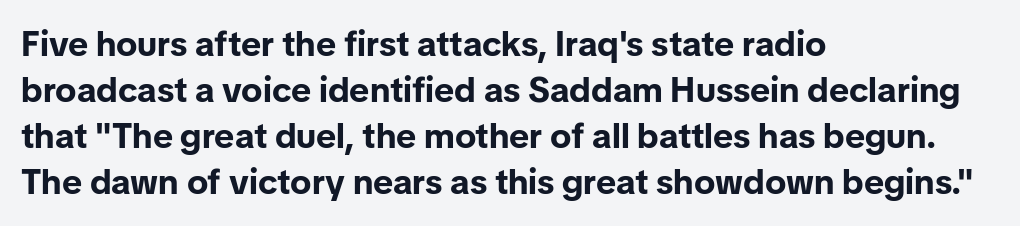
Q: Is the text bold? A: Yes.
Q: Is the text italic (slanted)? A: No, it is upright.
Q: Is the typeface a serif or a sans-serif typeface? A: Sans-serif.
Q: Is the text underlined? A: No.
Q: How is the paragraph aligned? A: Left-aligned.
Q: Is the spacing between letters normal or unusually wide? A: Normal.
Q: Is the spacing between lines tight, normal or loose? A: Normal.
Q: Width (condensed, normal, or wide)? A: Normal.
Q: Stroke contrast? A: Low.
Q: x-height? A: Medium.
Q: Monospaced? A: No.
